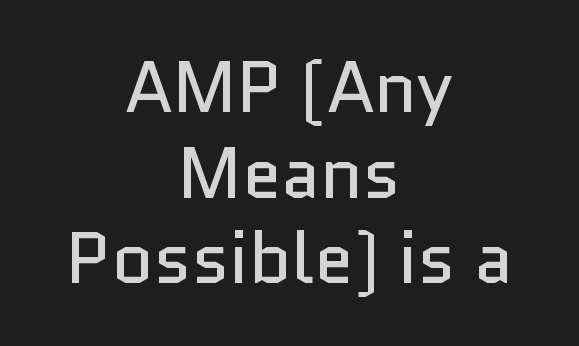
{"serif": "no", "italic": "no", "bold": "no", "weight": "regular", "width": "normal", "stroke_contrast": "low", "x_height": "medium", "monospaced": "no", "underline": "no", "align": "center", "line_spacing_ratio": 1.19, "letter_spacing": "normal", "letter_spacing_em": 0.0, "glyph_px": 72}
